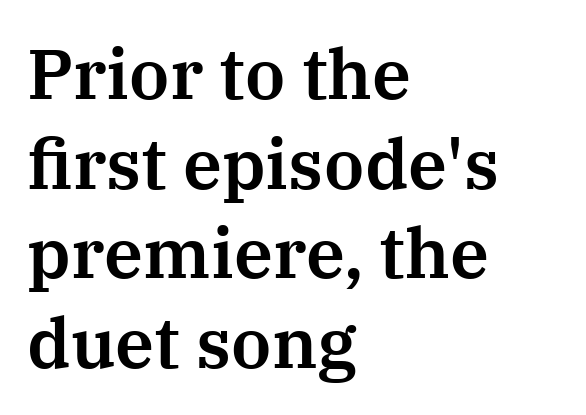
The image shows 70 px serif type, upright; set left-aligned, normal line spacing (1.28x), normal letter spacing, not underlined; medium stroke contrast and a medium x-height.
